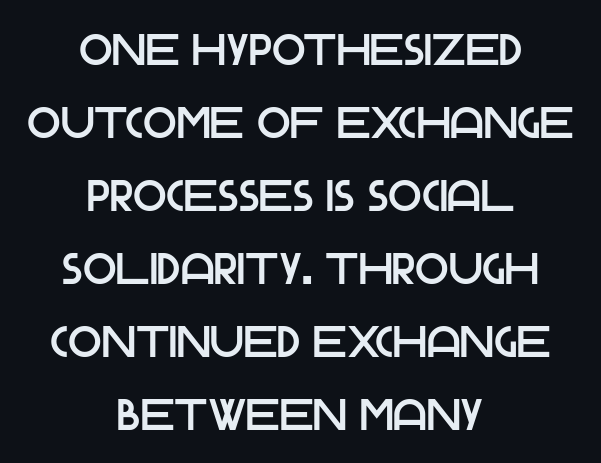
The image shows 44 px sans-serif type, upright; set centered, normal line spacing (1.66x), normal letter spacing, not underlined; low stroke contrast and a large x-height.
